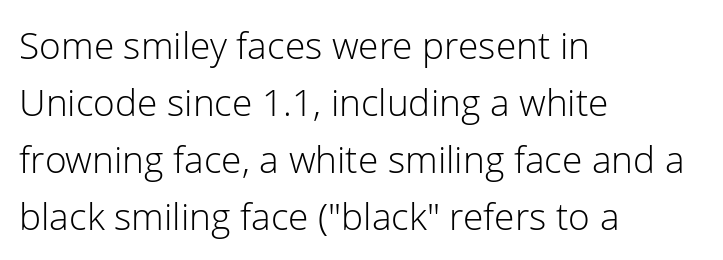
The image shows 37 px light sans-serif type, upright; set left-aligned, normal line spacing (1.54x), normal letter spacing, not underlined; low stroke contrast and a medium x-height.
